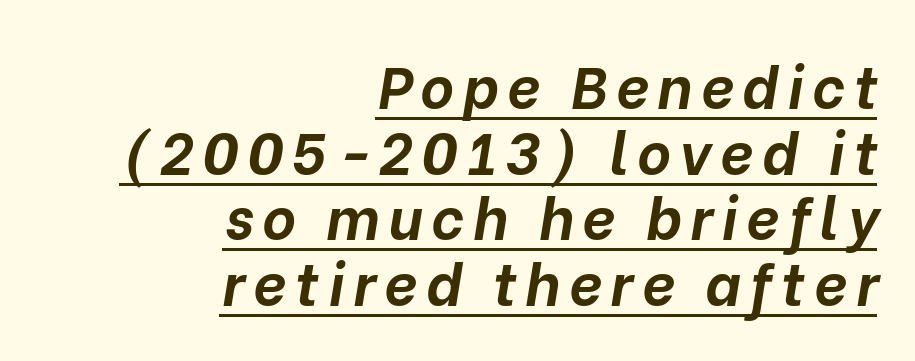
Q: Is the text bold? A: Yes.
Q: Is the text italic (slanted)? A: Yes, it leans right by about 10 degrees.
Q: Is the text underlined? A: Yes.
Q: How is the paragraph aligned? A: Right-aligned.
Q: Is the spacing between lines tight, normal or loose? A: Tight.
Q: Width (condensed, normal, or wide)? A: Normal.
Q: Stroke contrast? A: Low.
Q: x-height? A: Medium.
Q: Monospaced? A: No.
